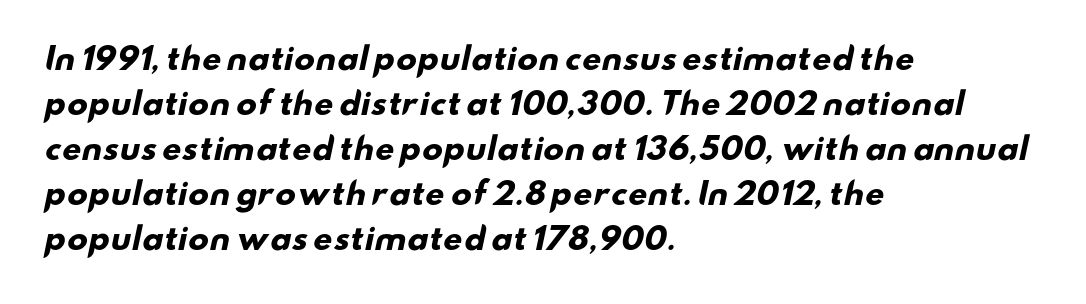
What kind of face is this? One without serifs — a sans. Students, observe: this is what conventionally led text looks like. The face used here has the dense, thick strokes of a bold. Is the letter spacing exaggerated? No — it looks like the ordinary default. The letters advance in unequal steps, a hallmark of proportional type.
